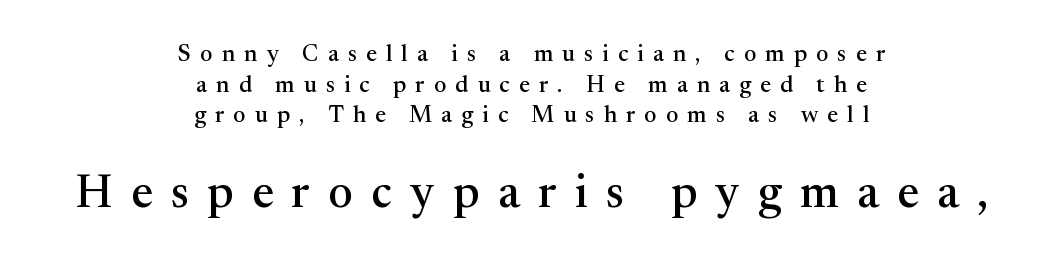
In this sample the second text group is rendered at the bigger scale. Underline: absent. The lettering stays uniformly vertical, giving the passage a roman look. Interline gaps are of average width in this sample. This sample has the flowing, uneven cadence of proportional lettering.
